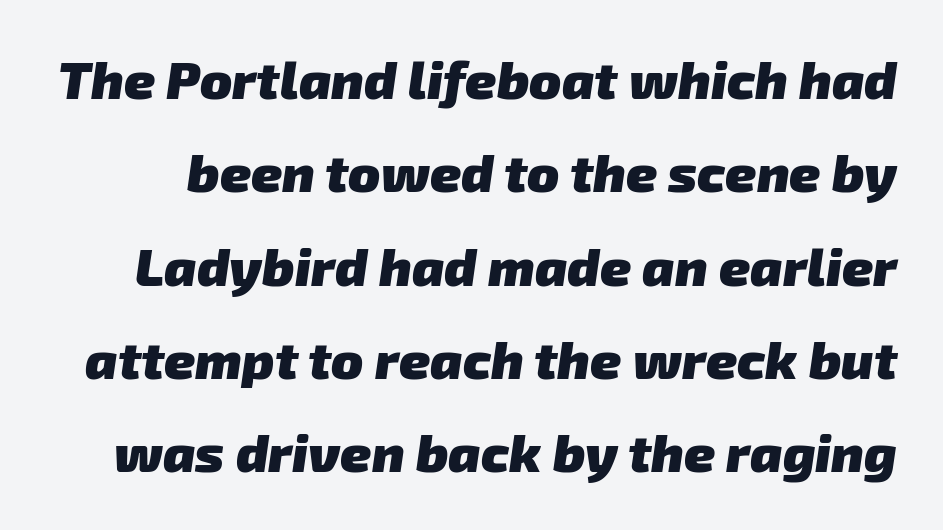
The image shows 53 px heavy sans-serif type; set line spacing 1.76x, normal letter spacing, not underlined; low stroke contrast and a medium x-height.
